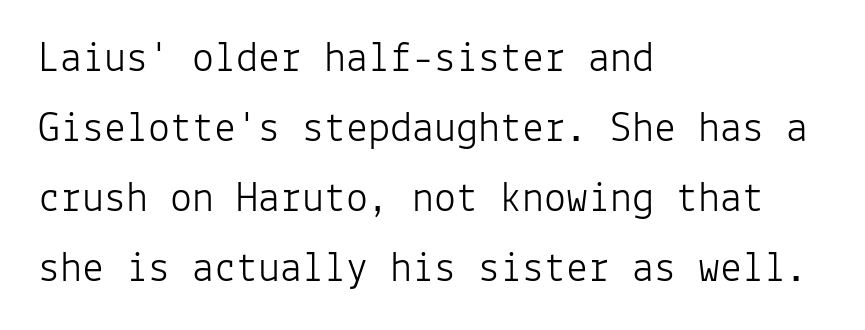
Do the characters align in a grid? Yes, the font is monospaced. Inter-character spacing is left at the font's built-in metrics. Interline gaps are of average width in this sample. This sample uses a sans-serif face. Vertical stems look standard width or narrower in stroke. The words here are not underlined.
